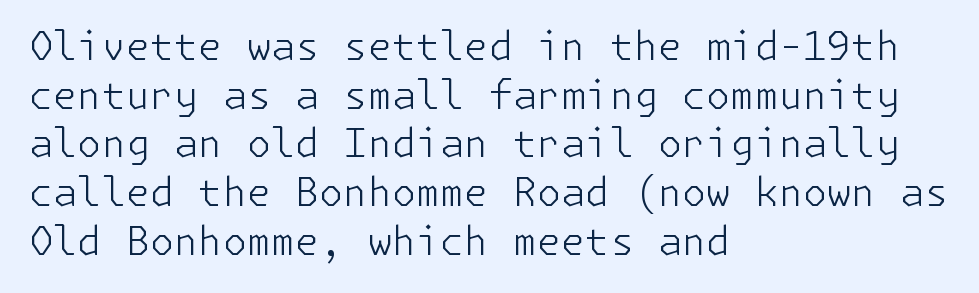
{"serif": "no", "italic": "no", "bold": "no", "weight": "light", "width": "normal", "stroke_contrast": "low", "x_height": "medium", "underline": "no", "align": "left", "line_spacing": "normal", "line_spacing_ratio": 1.25, "letter_spacing": "normal", "letter_spacing_em": 0.0, "glyph_px": 39}
